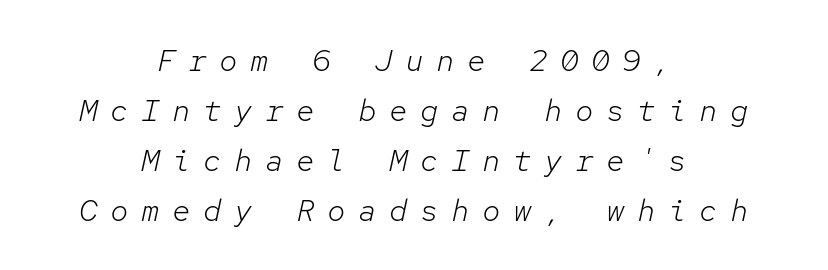
Ink coverage per letter is moderate at most. Note the uniform advance width — an 'i' takes as much space as an 'm'. The line texture is sparse and dotted thanks to wide tracking. Slant detected: the letters are inclined. Visually the block forms a symmetrical silhouette, jagged on both flanks. Glance below the letters and you will spot only blank space.
